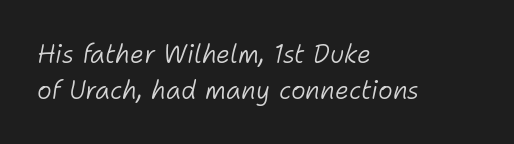
The image shows 25 px text type, italic (leaning right); set left-aligned, normal line spacing (1.44x), normal letter spacing, not underlined.
